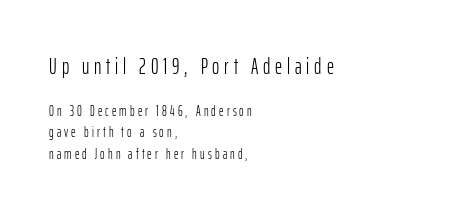
{"italic": "no", "bold": "no", "underline": "no", "align": "left", "line_spacing": "normal", "line_spacing_ratio": 1.52, "letter_spacing": "wide", "letter_spacing_em": 0.22, "larger_block": "first", "size_ratio": 1.57, "glyph_px": 22}
